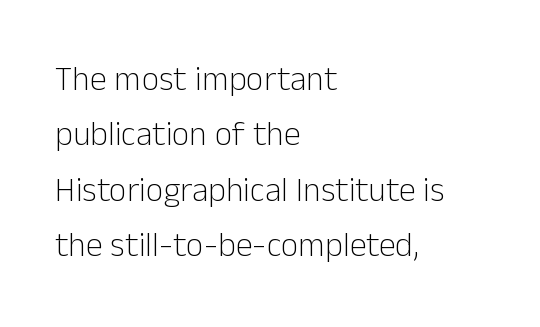
The image shows 34 px light sans-serif type, upright; set left-aligned, normal line spacing (1.63x), normal letter spacing, not underlined; low stroke contrast and a medium x-height.
